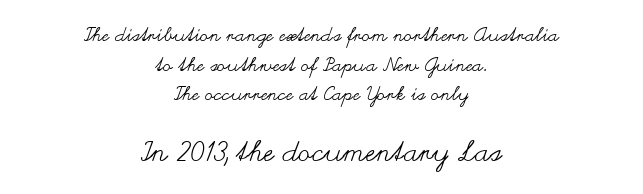
The image shows 28 px regular-weight, wide type; set centered, normal line spacing (1.56x), normal letter spacing, not underlined; the second (bottom) block is 1.47x larger; medium stroke contrast and a small x-height.
